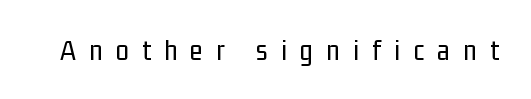
Q: Is the text bold? A: No.
Q: Is the text italic (slanted)? A: No, it is upright.
Q: Is the typeface a serif or a sans-serif typeface? A: Sans-serif.
Q: Is the text underlined? A: No.
Q: Is the spacing between letters normal or unusually wide? A: Unusually wide.
Q: Width (condensed, normal, or wide)? A: Condensed.
Q: Stroke contrast? A: Low.
Q: x-height? A: Medium.
Q: Monospaced? A: No.
